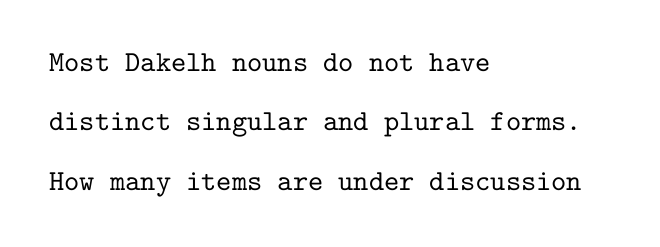
The image shows 29 px serif type, upright, monospaced; set left-aligned, loose line spacing (2.05x), normal letter spacing, not underlined; low stroke contrast and a medium x-height.
